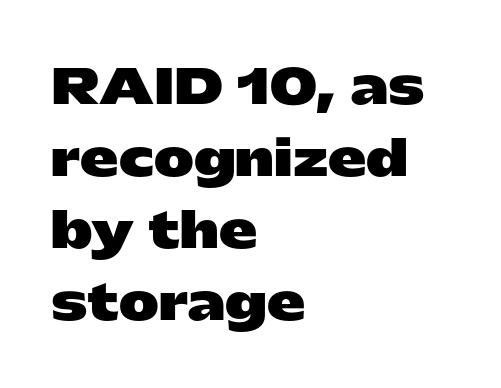
The image shows 48 px heavy, wide sans-serif type, upright; set left-aligned, normal line spacing (1.5x), normal letter spacing, not underlined; low stroke contrast and a medium x-height.
